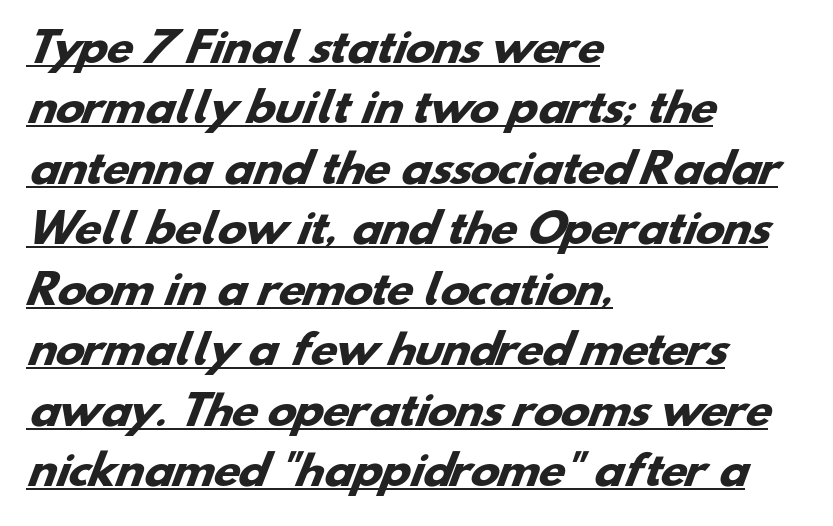
Q: Is the text bold? A: Yes.
Q: Is the typeface a serif or a sans-serif typeface? A: Sans-serif.
Q: Is the text underlined? A: Yes.
Q: How is the paragraph aligned? A: Left-aligned.
Q: Is the spacing between letters normal or unusually wide? A: Normal.
Q: Is the spacing between lines tight, normal or loose? A: Normal.
Q: Width (condensed, normal, or wide)? A: Wide.
Q: Stroke contrast? A: Low.
Q: x-height? A: Small.
Q: Monospaced? A: No.
